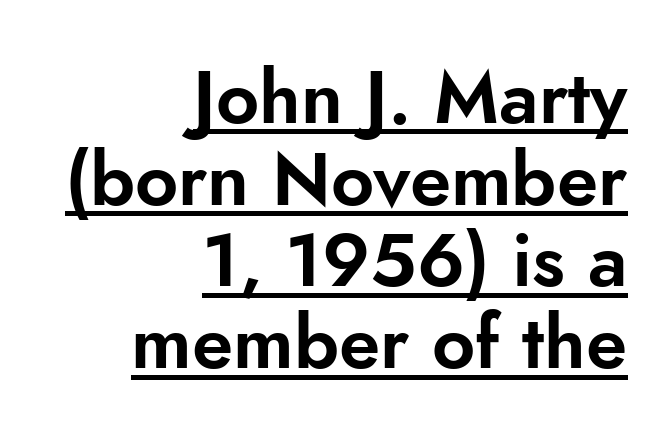
Q: Is the text italic (slanted)? A: No, it is upright.
Q: Is the typeface a serif or a sans-serif typeface? A: Sans-serif.
Q: Is the text underlined? A: Yes.
Q: How is the paragraph aligned? A: Right-aligned.
Q: Is the spacing between letters normal or unusually wide? A: Normal.
Q: Is the spacing between lines tight, normal or loose? A: Tight.
Q: Width (condensed, normal, or wide)? A: Normal.
Q: Stroke contrast? A: Low.
Q: x-height? A: Small.
Q: Monospaced? A: No.
